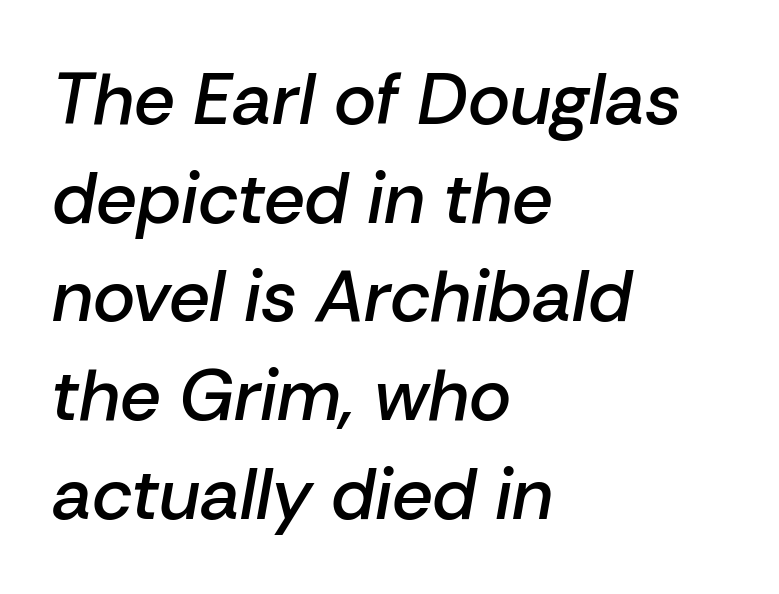
{"italic": "yes", "lean": "right", "slant_degrees": 10, "bold": "semi", "weight": "semibold", "width": "normal", "stroke_contrast": "low", "x_height": "medium", "monospaced": "no", "underline": "no", "align": "left", "line_spacing": "normal", "line_spacing_ratio": 1.37, "letter_spacing": "normal", "letter_spacing_em": 0.0, "glyph_px": 72}
